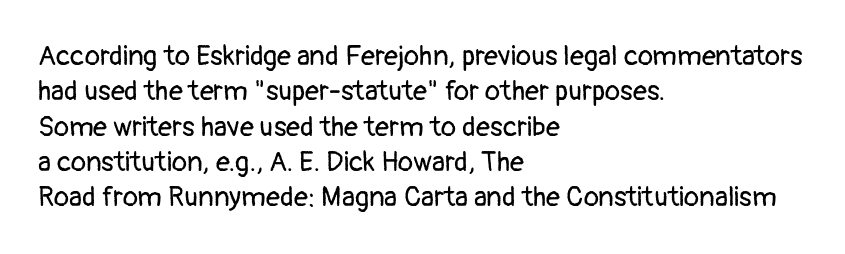
{"serif": "no", "italic": "no", "bold": "no", "weight": "regular", "width": "normal", "stroke_contrast": "low", "x_height": "medium", "monospaced": "no", "underline": "no", "align": "left", "line_spacing": "normal", "line_spacing_ratio": 1.26, "letter_spacing": "normal", "letter_spacing_em": 0.0, "glyph_px": 28}
